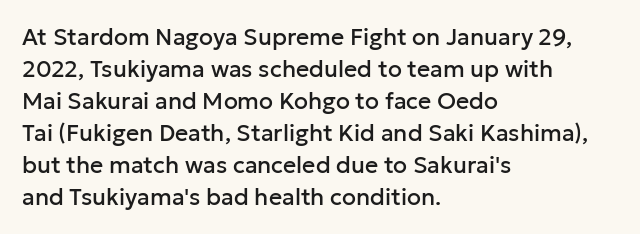
These lines are set flush left with a ragged right edge. Nope, not italic — everything's standing straight. Observe the ordinary spacing: letters are neighbours, not strangers. Vertically, the passage feels balanced, rows spaced as you'd expect. Has an underline been added? It has not.
